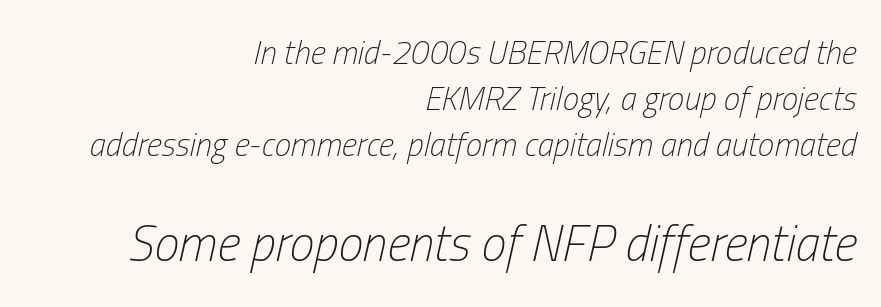
Q: Is the text bold? A: No.
Q: Is the text italic (slanted)? A: Yes, it leans right by about 13 degrees.
Q: Is the text underlined? A: No.
Q: How is the paragraph aligned? A: Right-aligned.
Q: Is the spacing between letters normal or unusually wide? A: Normal.
Q: Is the spacing between lines tight, normal or loose? A: Normal.
Q: Which block of text is set in a larger size, the first (top) or the second (bottom)? A: The second (bottom) one.
Q: Width (condensed, normal, or wide)? A: Condensed.
Q: Stroke contrast? A: Low.
Q: x-height? A: Medium.
Q: Monospaced? A: No.
